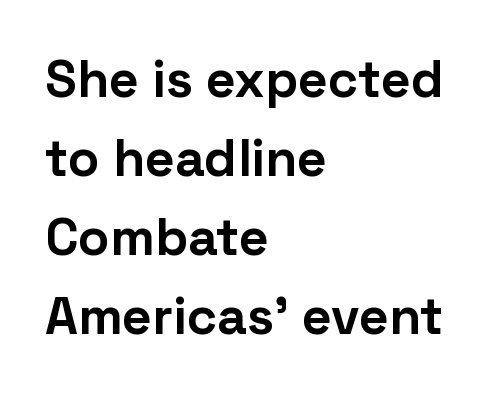
Q: Is the text bold? A: Yes.
Q: Is the text italic (slanted)? A: No, it is upright.
Q: Is the typeface a serif or a sans-serif typeface? A: Sans-serif.
Q: Is the text underlined? A: No.
Q: How is the paragraph aligned? A: Left-aligned.
Q: Is the spacing between letters normal or unusually wide? A: Normal.
Q: Is the spacing between lines tight, normal or loose? A: Normal.
Q: Width (condensed, normal, or wide)? A: Normal.
Q: Stroke contrast? A: Low.
Q: x-height? A: Medium.
Q: Monospaced? A: No.
